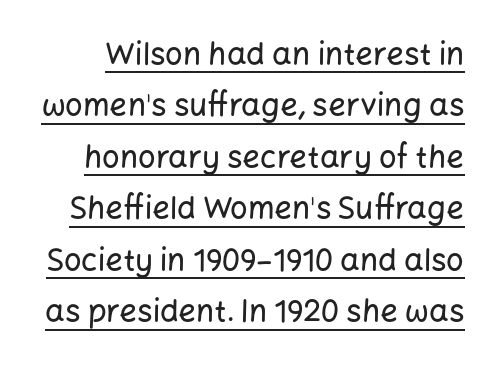
{"serif": "no", "italic": "no", "width": "normal", "stroke_contrast": "low", "x_height": "medium", "monospaced": "no", "underline": "yes", "line_spacing": "normal", "line_spacing_ratio": 1.66, "letter_spacing": "normal", "letter_spacing_em": 0.0, "glyph_px": 31}
